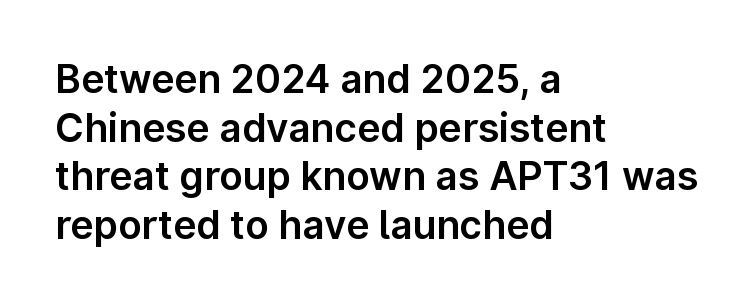
A student would call this left alignment; a typographer would say flush left, rag right. This is roman type, the default non-slanted kind. Rule under the text: the space is simply empty. This sample keeps an unexceptional amount of space between lines. The line texture is even and compact thanks to regular tracking. Note the varied advance widths — an 'i' is clearly narrower than an 'm'.
